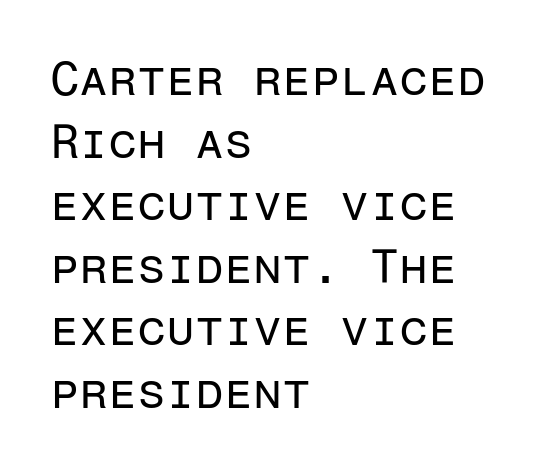
{"serif": "no", "italic": "no", "bold": "no", "weight": "regular", "width": "normal", "stroke_contrast": "low", "x_height": "medium", "monospaced": "yes", "underline": "no", "align": "left", "line_spacing": "normal", "line_spacing_ratio": 1.33, "letter_spacing": "normal", "letter_spacing_em": 0.0, "glyph_px": 47}
